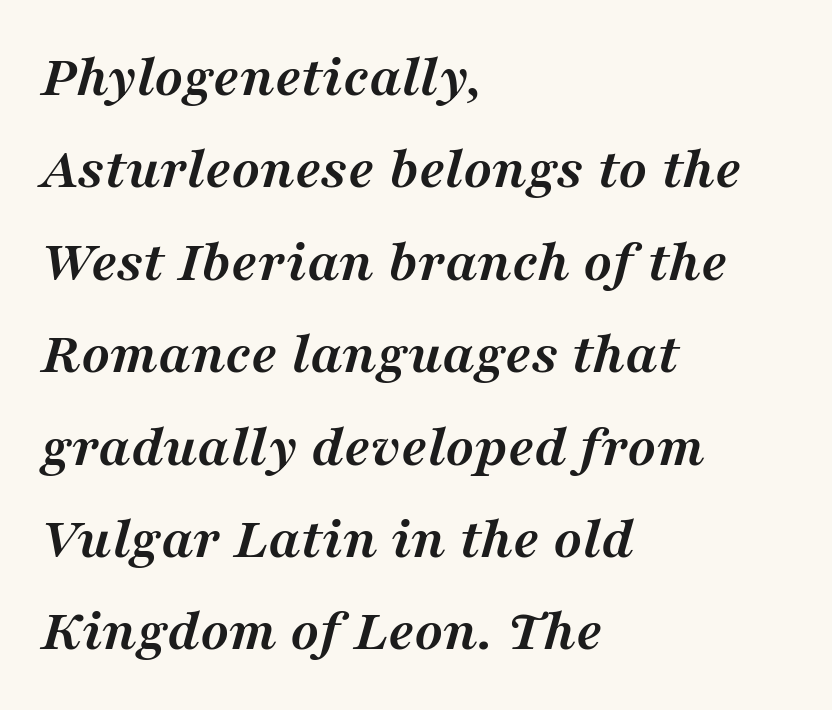
Bold? Absolutely — the strokes are thick and heavy. Slanted lettering throughout. Examine the stroke ends and you'll spot serifs. No word sits above an underline. The setting favours the left margin, as ordinary paragraphs usually do. Spacing verdict: proportional, widths tailored to each character.
